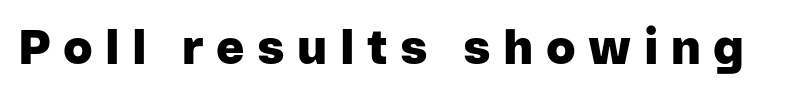
Q: Is the text bold? A: Yes.
Q: Is the text italic (slanted)? A: No, it is upright.
Q: Is the typeface a serif or a sans-serif typeface? A: Sans-serif.
Q: Is the text underlined? A: No.
Q: Is the spacing between letters normal or unusually wide? A: Unusually wide.
Q: Width (condensed, normal, or wide)? A: Normal.
Q: Stroke contrast? A: Low.
Q: x-height? A: Medium.
Q: Monospaced? A: No.
